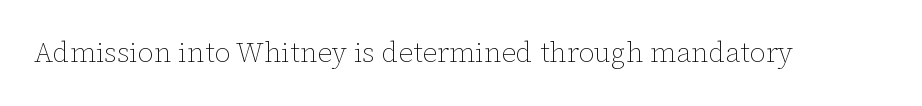
The image shows 28 px thin type, upright; set normal letter spacing, not underlined; low stroke contrast and a medium x-height.
